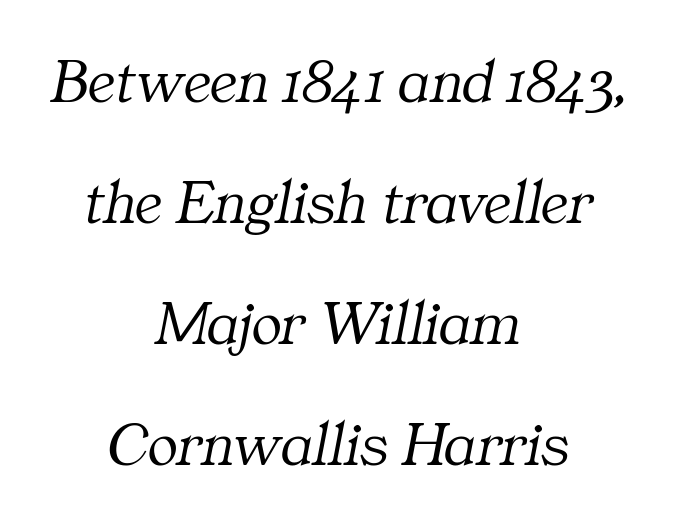
The image shows 63 px light serif type, italic (leaning right); set centered, loose line spacing (1.92x), normal letter spacing, not underlined; medium stroke contrast and a medium x-height.
